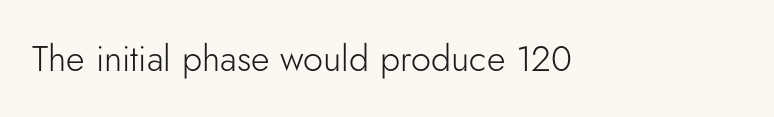
{"serif": "no", "italic": "no", "bold": "no", "weight": "light", "width": "normal", "stroke_contrast": "low", "x_height": "small", "monospaced": "no", "underline": "no", "letter_spacing": "normal", "letter_spacing_em": 0.0, "glyph_px": 36}
